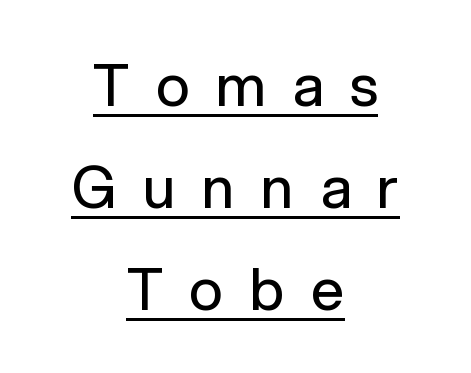
{"serif": "no", "italic": "no", "bold": "no", "weight": "regular", "width": "normal", "stroke_contrast": "low", "x_height": "medium", "monospaced": "no", "underline": "yes", "align": "center", "line_spacing_ratio": 1.76, "letter_spacing": "wide", "letter_spacing_em": 0.46, "glyph_px": 58}
